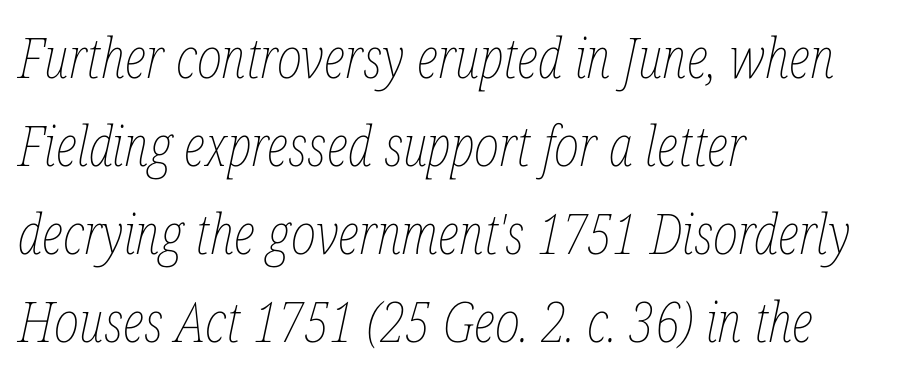
{"italic": "yes", "lean": "right", "slant_degrees": 12, "bold": "no", "weight": "thin", "width": "condensed", "stroke_contrast": "low", "x_height": "medium", "monospaced": "no", "underline": "no", "align": "left", "line_spacing": "normal", "line_spacing_ratio": 1.57, "letter_spacing": "normal", "letter_spacing_em": 0.0, "glyph_px": 56}
